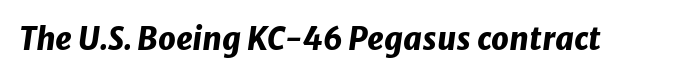
The image shows 31 px heavy type, italic (leaning right); set normal letter spacing, not underlined; low stroke contrast and a medium x-height.
